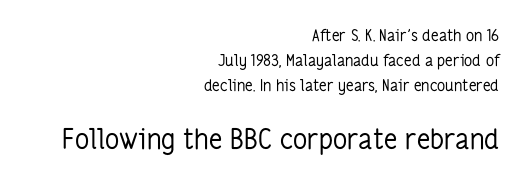
The baseline area is clear. The passage shown is not bold in any degree. The block of text has a typical density, with ordinary space between rows. I'd call this a sans setting — the letters go barefoot.
